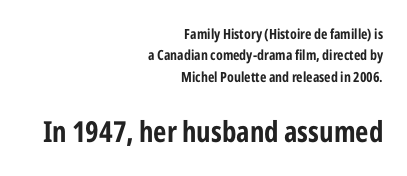
Q: Is the text bold? A: Yes.
Q: Is the text italic (slanted)? A: No, it is upright.
Q: Is the typeface a serif or a sans-serif typeface? A: Sans-serif.
Q: Is the text underlined? A: No.
Q: How is the paragraph aligned? A: Right-aligned.
Q: Is the spacing between letters normal or unusually wide? A: Normal.
Q: Is the spacing between lines tight, normal or loose? A: Normal.
Q: Which block of text is set in a larger size, the first (top) or the second (bottom)? A: The second (bottom) one.
Q: Width (condensed, normal, or wide)? A: Condensed.
Q: Stroke contrast? A: Low.
Q: x-height? A: Medium.
Q: Monospaced? A: No.
